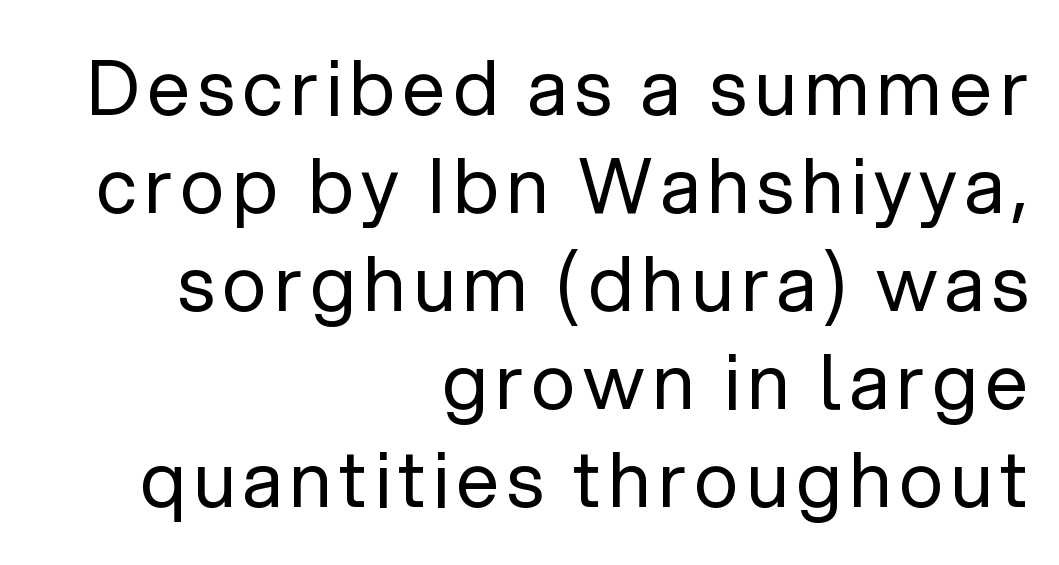
Q: Is the text bold? A: No.
Q: Is the text italic (slanted)? A: No, it is upright.
Q: Is the typeface a serif or a sans-serif typeface? A: Sans-serif.
Q: Is the text underlined? A: No.
Q: How is the paragraph aligned? A: Right-aligned.
Q: Is the spacing between lines tight, normal or loose? A: Normal.
Q: Width (condensed, normal, or wide)? A: Normal.
Q: Stroke contrast? A: Low.
Q: x-height? A: Medium.
Q: Monospaced? A: No.
